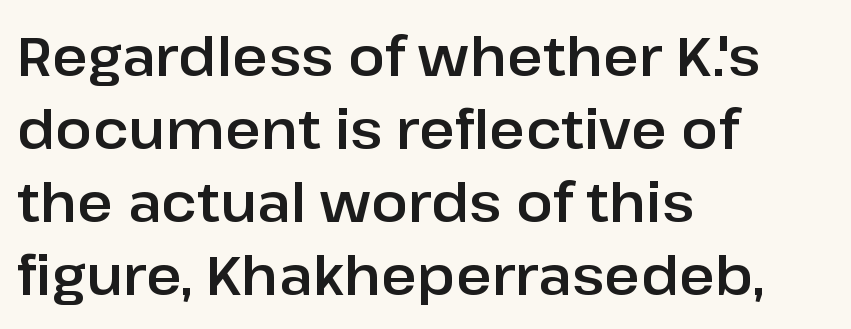
{"serif": "no", "italic": "no", "width": "normal", "stroke_contrast": "low", "x_height": "medium", "monospaced": "no", "underline": "no", "align": "left", "line_spacing": "normal", "line_spacing_ratio": 1.33, "letter_spacing": "normal", "letter_spacing_em": 0.0, "glyph_px": 55}
